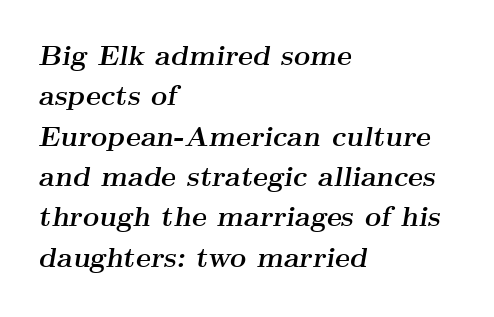
{"serif": "yes", "italic": "yes", "lean": "right", "slant_degrees": 9, "bold": "yes", "weight": "semibold", "width": "wide", "stroke_contrast": "medium", "x_height": "small", "monospaced": "no", "underline": "no", "align": "left", "line_spacing": "normal", "line_spacing_ratio": 1.44, "letter_spacing": "normal", "letter_spacing_em": 0.0, "glyph_px": 28}
